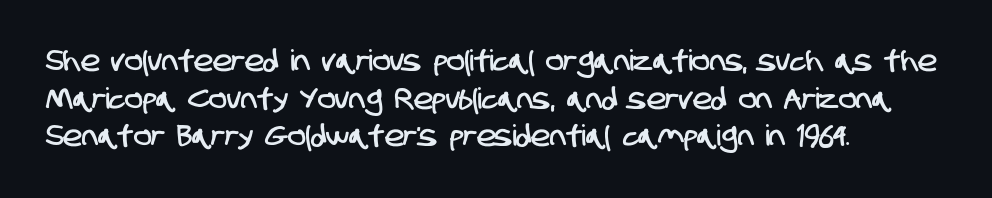
{"serif": "no", "width": "condensed", "stroke_contrast": "low", "x_height": "large", "monospaced": "no", "underline": "no", "align": "left", "line_spacing": "normal", "line_spacing_ratio": 1.3, "letter_spacing": "normal", "letter_spacing_em": 0.0, "glyph_px": 29}
